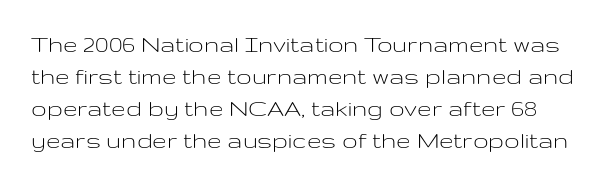
{"italic": "no", "bold": "no", "underline": "no", "line_spacing_ratio": 1.23, "letter_spacing": "normal", "letter_spacing_em": 0.0, "glyph_px": 26}
